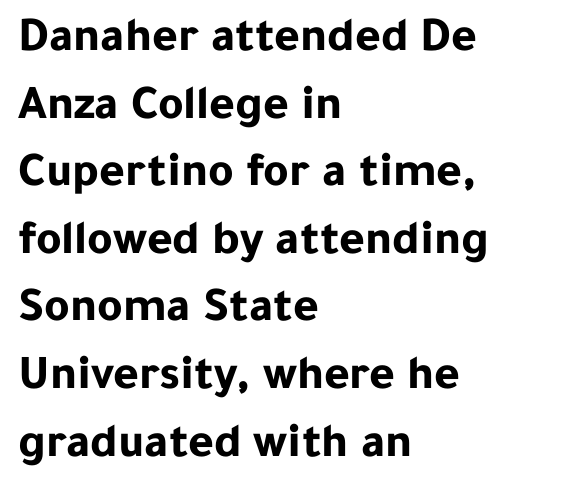
{"serif": "no", "italic": "no", "bold": "yes", "weight": "bold", "width": "normal", "stroke_contrast": "low", "x_height": "medium", "monospaced": "no", "underline": "no", "align": "left", "line_spacing": "normal", "line_spacing_ratio": 1.38, "letter_spacing": "normal", "letter_spacing_em": 0.0, "glyph_px": 49}
